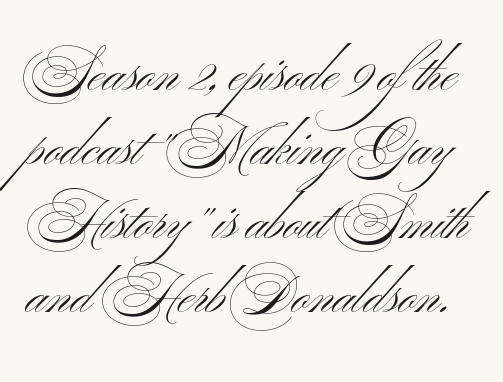
{"serif": "no", "bold": "no", "weight": "light", "width": "wide", "stroke_contrast": "medium", "x_height": "small", "monospaced": "no", "underline": "no", "line_spacing": "normal", "line_spacing_ratio": 1.37, "letter_spacing": "normal", "letter_spacing_em": 0.0, "glyph_px": 54}
